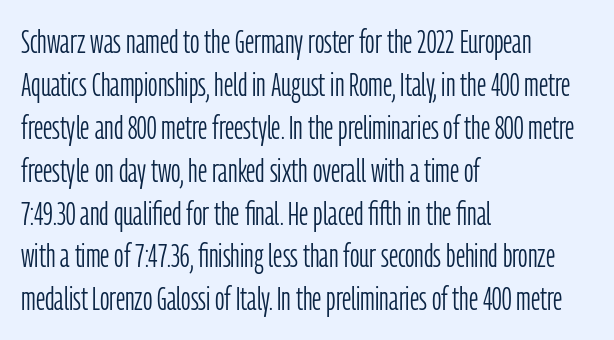
Q: Is the text bold? A: No.
Q: Is the text italic (slanted)? A: No, it is upright.
Q: Is the typeface a serif or a sans-serif typeface? A: Sans-serif.
Q: Is the text underlined? A: No.
Q: How is the paragraph aligned? A: Left-aligned.
Q: Is the spacing between letters normal or unusually wide? A: Normal.
Q: Is the spacing between lines tight, normal or loose? A: Normal.
Q: Width (condensed, normal, or wide)? A: Condensed.
Q: Stroke contrast? A: Low.
Q: x-height? A: Medium.
Q: Monospaced? A: No.
